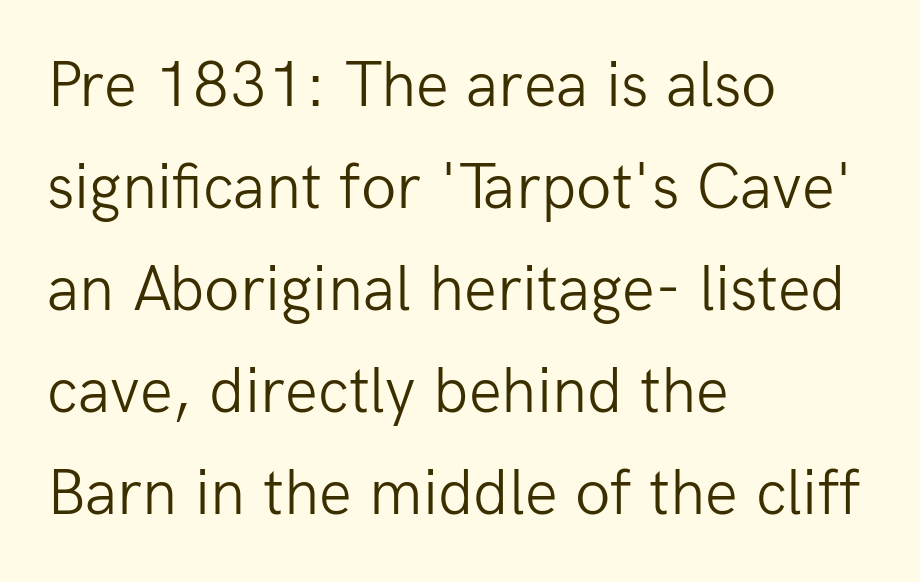
{"serif": "no", "italic": "no", "bold": "no", "weight": "light", "width": "normal", "stroke_contrast": "low", "x_height": "medium", "monospaced": "no", "underline": "no", "align": "left", "line_spacing": "normal", "line_spacing_ratio": 1.57, "letter_spacing": "normal", "letter_spacing_em": 0.0, "glyph_px": 65}
